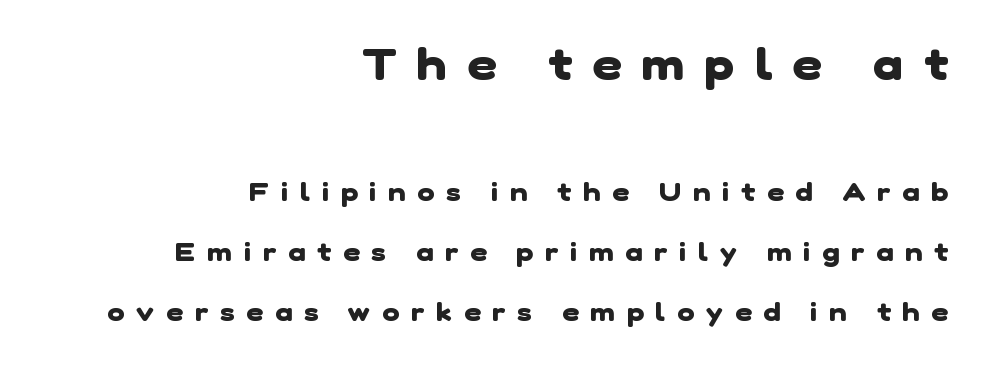
Compared with an ordinary text face, these strokes are far heavier — a full bold. The letters advance in unequal steps, a hallmark of proportional type. If you drew a ruler down the right edge, every line would touch it. Baseline-to-baseline distance is far greater than the letter height.
